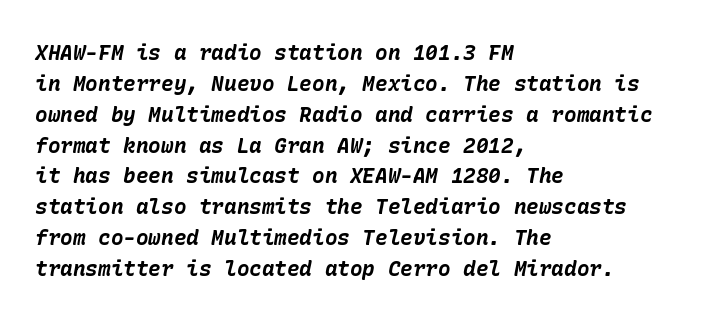
The image shows 21 px bold type, italic (leaning right); set left-aligned, normal line spacing (1.47x), normal letter spacing, not underlined.
